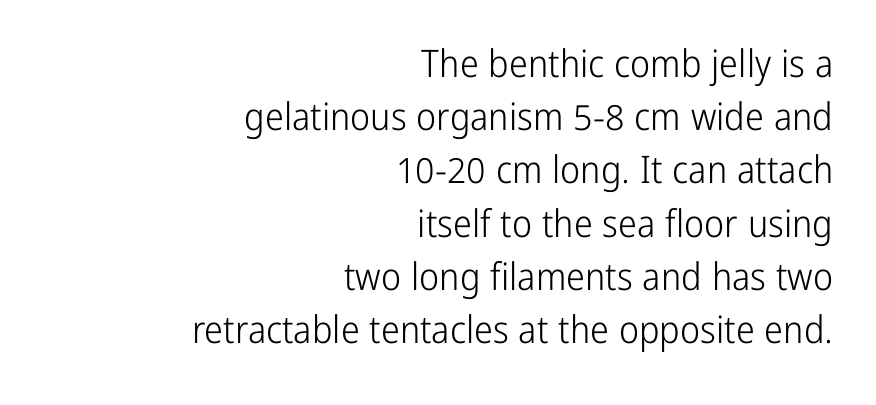
Q: Is the text bold? A: No.
Q: Is the text italic (slanted)? A: No, it is upright.
Q: Is the typeface a serif or a sans-serif typeface? A: Sans-serif.
Q: Is the text underlined? A: No.
Q: How is the paragraph aligned? A: Right-aligned.
Q: Is the spacing between letters normal or unusually wide? A: Normal.
Q: Is the spacing between lines tight, normal or loose? A: Normal.
Q: Width (condensed, normal, or wide)? A: Condensed.
Q: Stroke contrast? A: Low.
Q: x-height? A: Medium.
Q: Monospaced? A: No.
